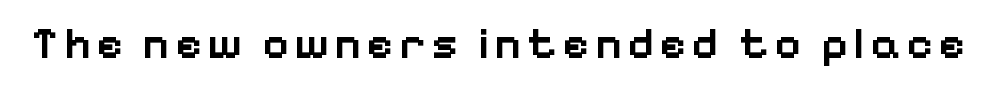
{"serif": "no", "italic": "no", "bold": "semi", "weight": "semibold", "width": "normal", "stroke_contrast": "low", "x_height": "medium", "monospaced": "no", "underline": "no", "glyph_px": 45}
